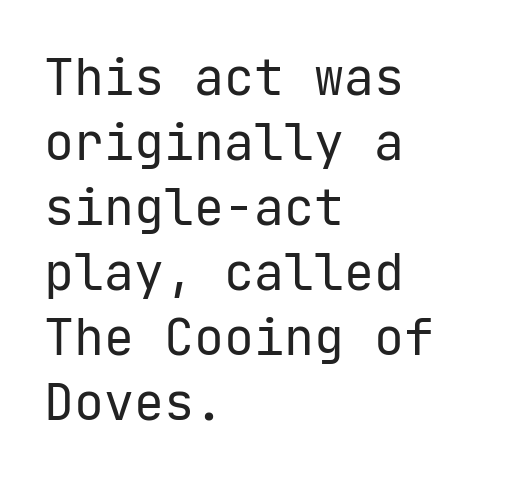
The zone under the glyphs is completely vacant. Grotesque or geometric, the face here clearly has no serifs. You could call the tracking neutral — neither tight nor loose. Style check: upright. Nothing heavy about these letters — not bold at all.
